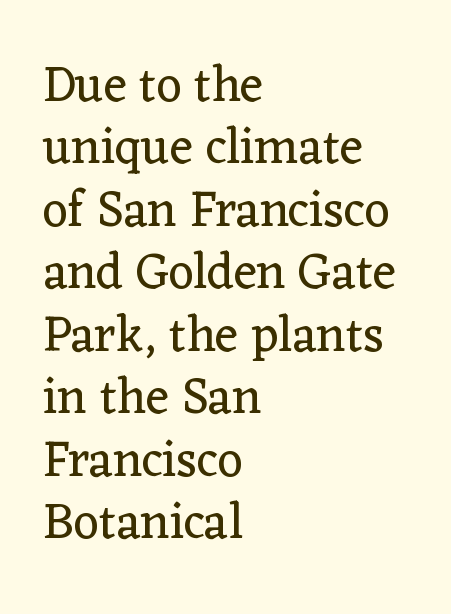
{"serif": "yes", "italic": "no", "bold": "no", "weight": "regular", "width": "normal", "stroke_contrast": "low", "x_height": "medium", "monospaced": "no", "underline": "no", "align": "left", "line_spacing": "normal", "line_spacing_ratio": 1.25, "letter_spacing": "normal", "letter_spacing_em": 0.0, "glyph_px": 50}
